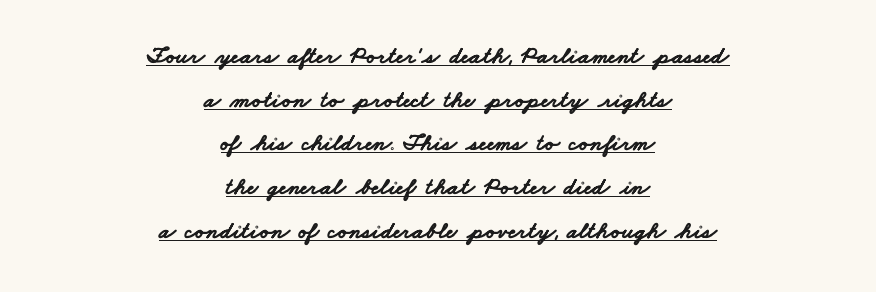
The image shows 24 px bold type; set centered, line spacing 1.82x, normal letter spacing, underlined.
